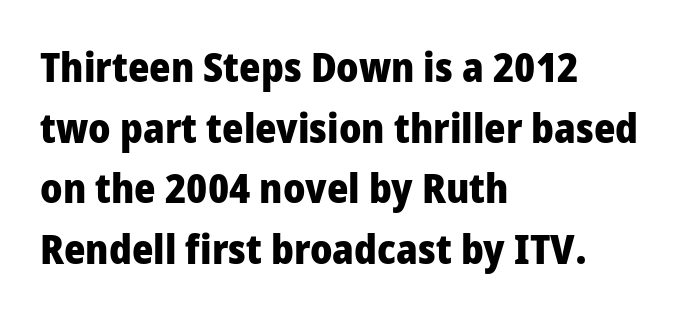
{"serif": "no", "italic": "no", "bold": "yes", "weight": "heavy", "width": "condensed", "stroke_contrast": "low", "x_height": "large", "monospaced": "no", "underline": "no", "align": "left", "line_spacing": "normal", "line_spacing_ratio": 1.48, "letter_spacing": "normal", "letter_spacing_em": 0.0, "glyph_px": 41}
